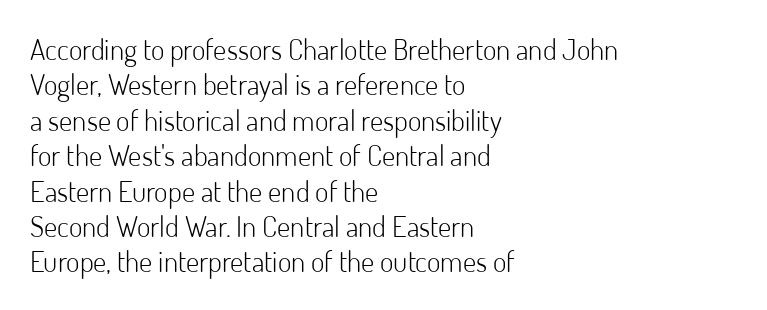
Looks like regular typesetting: each glyph gets only the width it needs. A typesetter would call this zero additional tracking. This is not heavy type; no bold has been used. This is roman type, the default non-slanted kind. These lines are set flush left with a ragged right edge.
